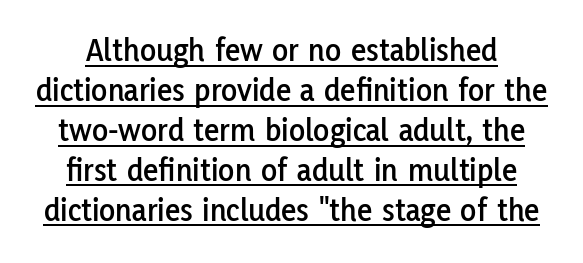
{"serif": "no", "italic": "no", "width": "normal", "stroke_contrast": "low", "x_height": "medium", "monospaced": "no", "underline": "yes", "line_spacing_ratio": 1.21, "letter_spacing": "normal", "letter_spacing_em": 0.0, "glyph_px": 33}
